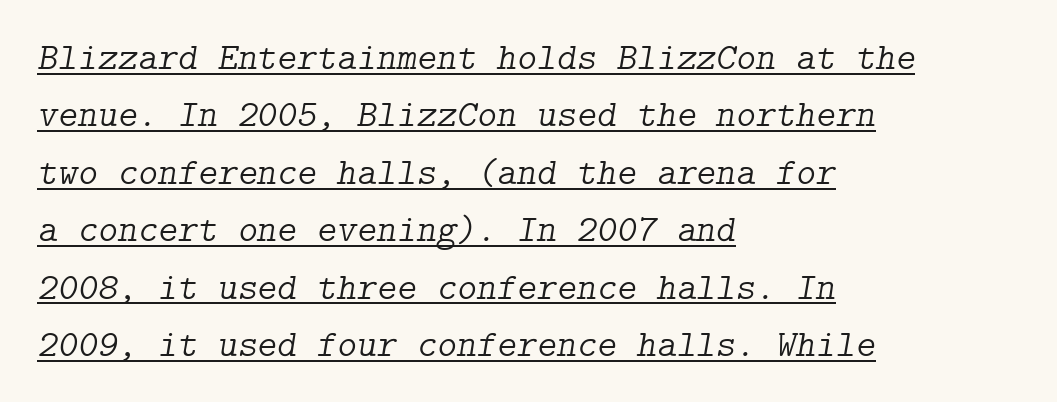
The space between consecutive lines is moderate. This is serif lettering, the kind often seen in printed books. Check the space under the baseline: a stroke is drawn there. Look at the tracking — it's just the regular setting, nothing added. Notice how the stems are inclined rather than vertical — that's the hallmark of italics.
